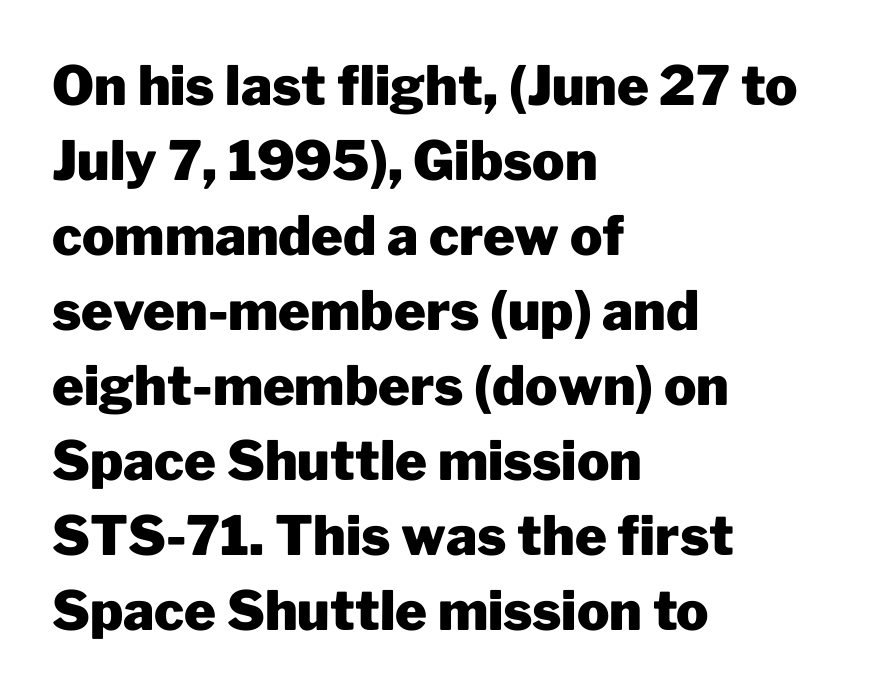
The designer left line spacing at the default. Typesetter's note: full bold, strokes at maximum text heaviness. This rendering uses left alignment, leaving the right contour irregular. This rendering features lettering with no underline. Nothing unusual about the tracking: characters are spaced as the font intends.
